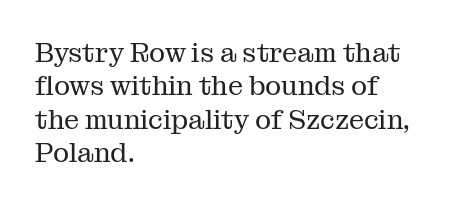
The image shows 27 px text type, upright; set left-aligned, line spacing 1.24x, normal letter spacing, not underlined.
